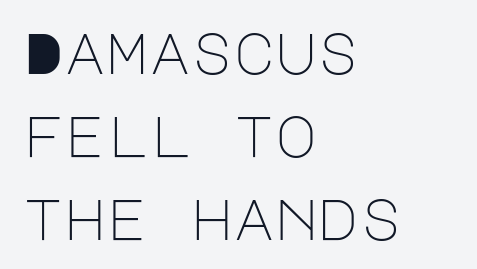
{"serif": "no", "italic": "no", "bold": "no", "weight": "light", "width": "normal", "stroke_contrast": "low", "x_height": "large", "underline": "no", "align": "left", "line_spacing": "normal", "line_spacing_ratio": 1.46, "letter_spacing": "normal", "letter_spacing_em": 0.0, "glyph_px": 57}
